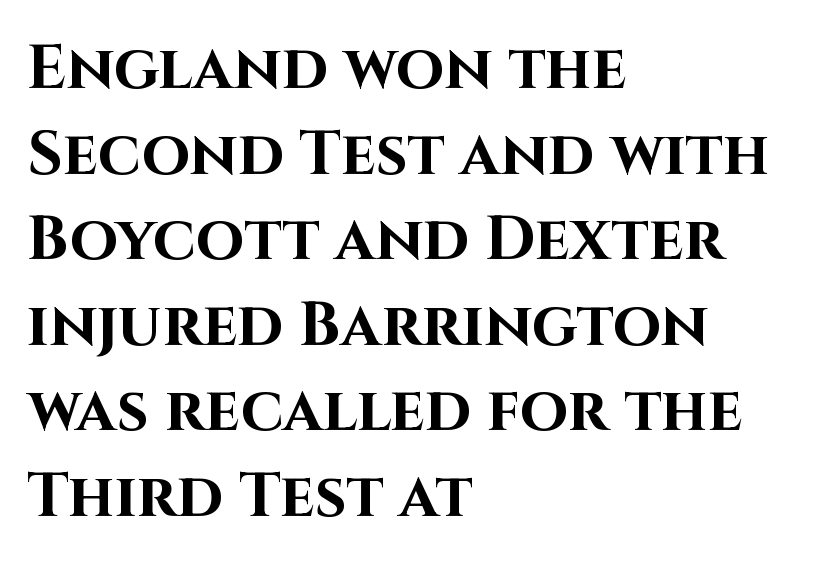
This sample is left-justified, so line endings fall wherever the words run out. The zone under the glyphs is completely vacant. The letters advance in unequal steps, a hallmark of proportional type. Rendered with straight, roman letterforms.
